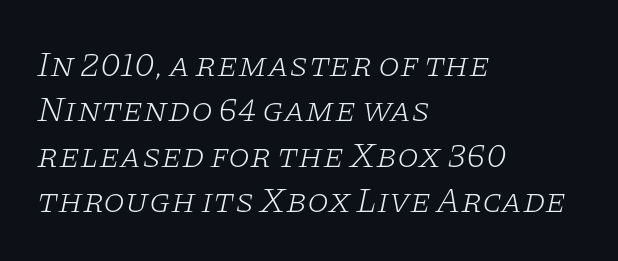
Q: Is the text bold? A: No.
Q: Is the text italic (slanted)? A: Yes, it leans right by about 11 degrees.
Q: Is the typeface a serif or a sans-serif typeface? A: Serif.
Q: Is the text underlined? A: No.
Q: How is the paragraph aligned? A: Left-aligned.
Q: Is the spacing between letters normal or unusually wide? A: Normal.
Q: Is the spacing between lines tight, normal or loose? A: Normal.
Q: Width (condensed, normal, or wide)? A: Wide.
Q: Stroke contrast? A: Low.
Q: x-height? A: Large.
Q: Monospaced? A: No.
